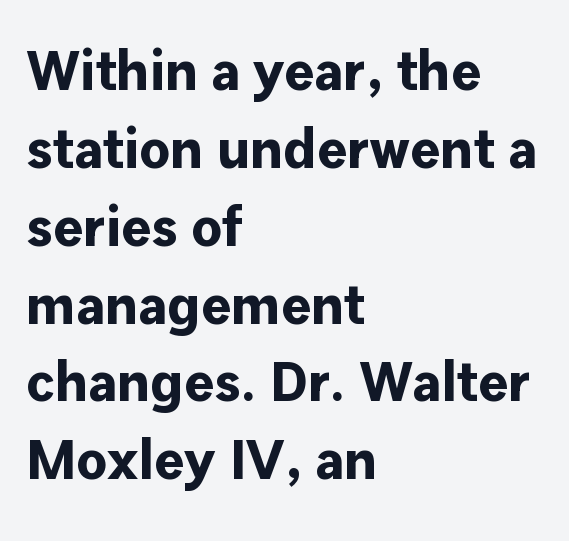
{"serif": "no", "italic": "no", "bold": "yes", "weight": "bold", "width": "normal", "stroke_contrast": "low", "x_height": "medium", "monospaced": "no", "underline": "no", "align": "left", "line_spacing": "normal", "line_spacing_ratio": 1.39, "letter_spacing": "normal", "letter_spacing_em": 0.0, "glyph_px": 56}
